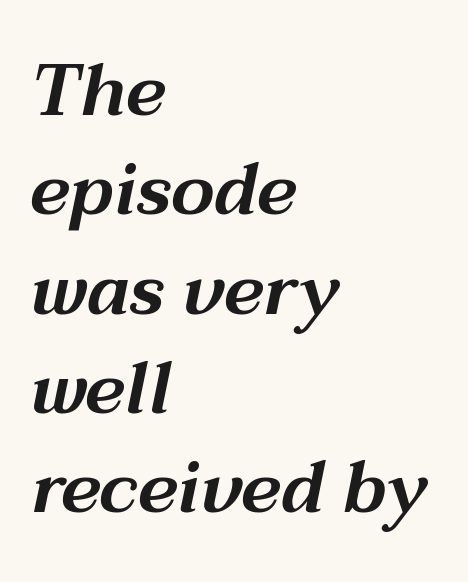
Q: Is the text italic (slanted)? A: Yes, it leans right by about 12 degrees.
Q: Is the text underlined? A: No.
Q: How is the paragraph aligned? A: Left-aligned.
Q: Is the spacing between letters normal or unusually wide? A: Normal.
Q: Is the spacing between lines tight, normal or loose? A: Normal.
Q: Width (condensed, normal, or wide)? A: Wide.
Q: Stroke contrast? A: Medium.
Q: x-height? A: Medium.
Q: Monospaced? A: No.
